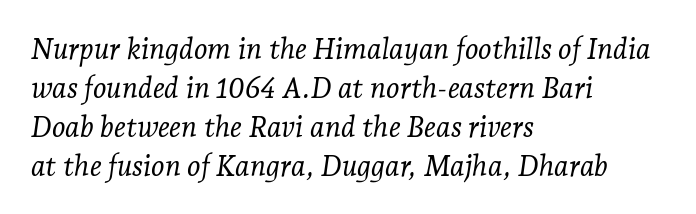
{"serif": "yes", "italic": "yes", "lean": "right", "slant_degrees": 7, "bold": "no", "weight": "light", "width": "normal", "stroke_contrast": "low", "x_height": "medium", "monospaced": "no", "underline": "no", "align": "left", "line_spacing": "normal", "line_spacing_ratio": 1.34, "letter_spacing": "normal", "letter_spacing_em": 0.0, "glyph_px": 29}
